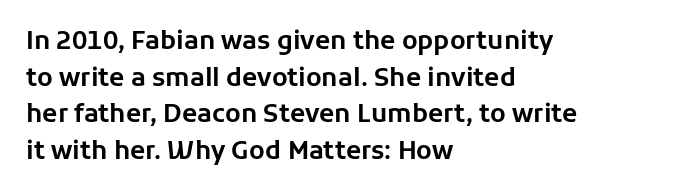
{"italic": "no", "underline": "no", "align": "left", "line_spacing": "normal", "line_spacing_ratio": 1.47, "letter_spacing": "normal", "letter_spacing_em": 0.0, "glyph_px": 25}
